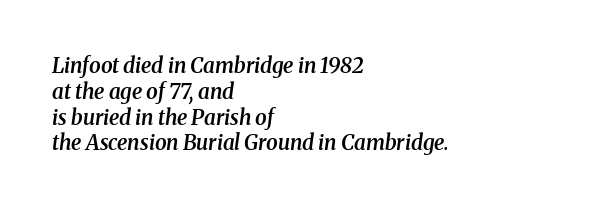
{"italic": "yes", "lean": "right", "slant_degrees": 8, "bold": "semi", "underline": "no", "align": "left", "line_spacing_ratio": 1.23, "letter_spacing": "normal", "letter_spacing_em": 0.0, "glyph_px": 21}
